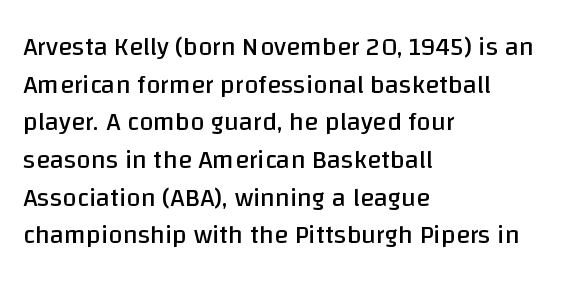
Q: Is the text bold? A: No.
Q: Is the text italic (slanted)? A: No, it is upright.
Q: Is the text underlined? A: No.
Q: How is the paragraph aligned? A: Left-aligned.
Q: Is the spacing between letters normal or unusually wide? A: Normal.
Q: Is the spacing between lines tight, normal or loose? A: Normal.
